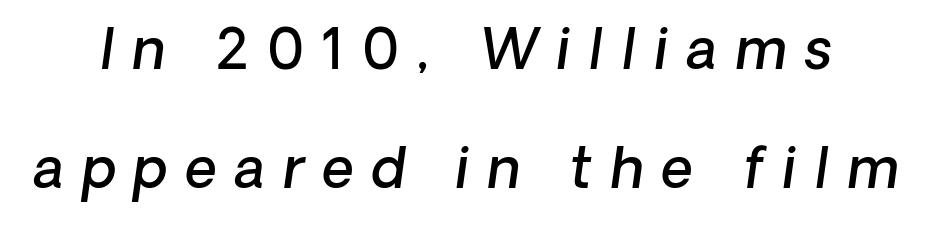
The image shows 55 px semibold sans-serif type; set loose line spacing (2.17x), unusually wide letter spacing (+0.33 em), not underlined; low stroke contrast and a medium x-height.
